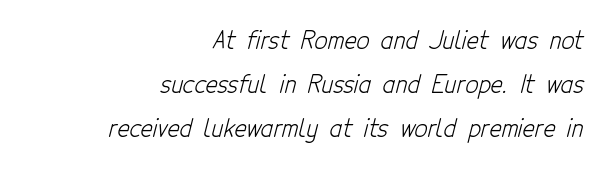
The image shows 23 px text type; set right-aligned, loose line spacing (1.91x), normal letter spacing, not underlined.
